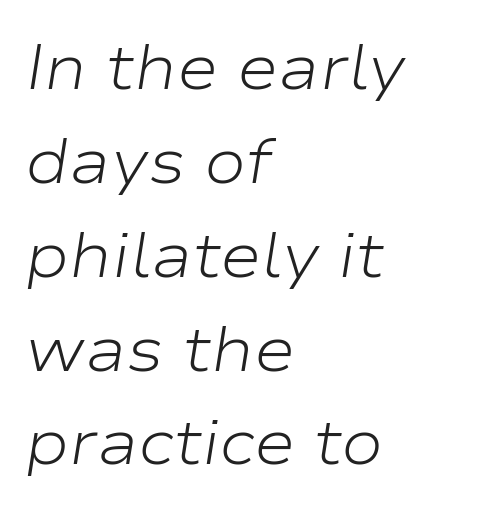
Q: Is the text bold? A: No.
Q: Is the text italic (slanted)? A: Yes, it leans right by about 9 degrees.
Q: Is the text underlined? A: No.
Q: How is the paragraph aligned? A: Left-aligned.
Q: Is the spacing between letters normal or unusually wide? A: Normal.
Q: Is the spacing between lines tight, normal or loose? A: Normal.
Q: Width (condensed, normal, or wide)? A: Wide.
Q: Stroke contrast? A: Low.
Q: x-height? A: Medium.
Q: Monospaced? A: No.
